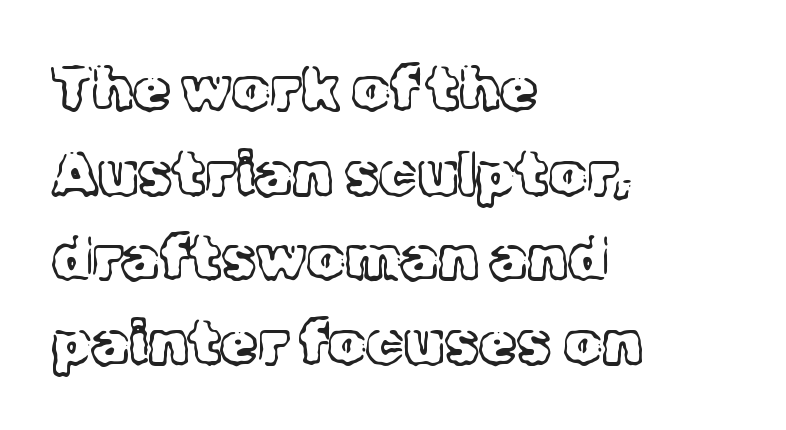
The image shows 60 px light serif type, upright; set left-aligned, normal line spacing (1.41x), normal letter spacing, not underlined; a medium x-height.
